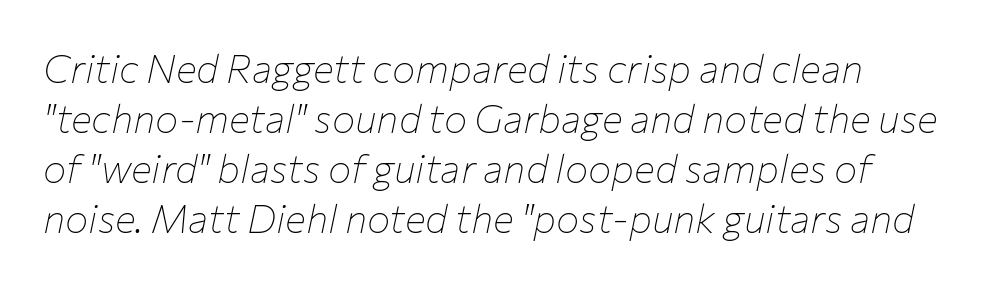
{"italic": "yes", "lean": "right", "slant_degrees": 12, "bold": "no", "weight": "thin", "width": "normal", "stroke_contrast": "low", "x_height": "medium", "monospaced": "no", "underline": "no", "align": "left", "line_spacing": "normal", "line_spacing_ratio": 1.28, "letter_spacing": "normal", "letter_spacing_em": 0.0, "glyph_px": 39}
